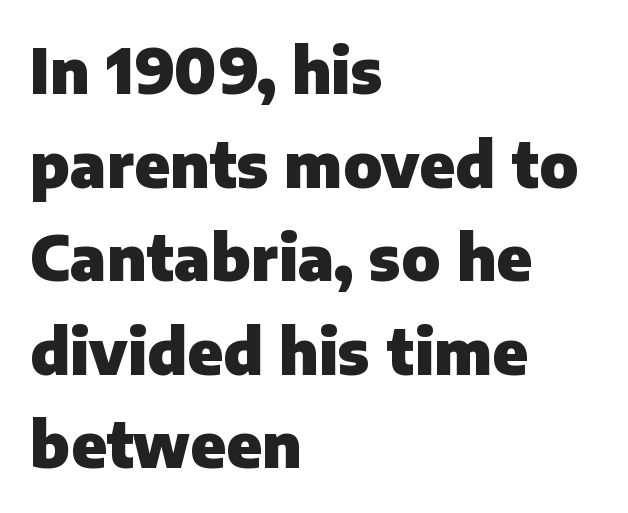
Q: Is the text bold? A: Yes.
Q: Is the text italic (slanted)? A: No, it is upright.
Q: Is the typeface a serif or a sans-serif typeface? A: Sans-serif.
Q: Is the text underlined? A: No.
Q: How is the paragraph aligned? A: Left-aligned.
Q: Is the spacing between letters normal or unusually wide? A: Normal.
Q: Is the spacing between lines tight, normal or loose? A: Normal.
Q: Width (condensed, normal, or wide)? A: Normal.
Q: Stroke contrast? A: Low.
Q: x-height? A: Medium.
Q: Monospaced? A: No.
